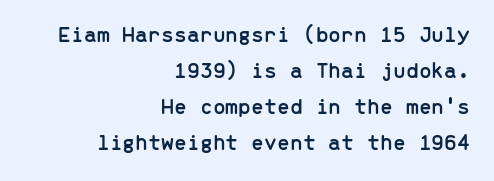
Q: Is the text italic (slanted)? A: No, it is upright.
Q: Is the text underlined? A: No.
Q: How is the paragraph aligned? A: Right-aligned.
Q: Is the spacing between letters normal or unusually wide? A: Normal.
Q: Is the spacing between lines tight, normal or loose? A: Normal.
